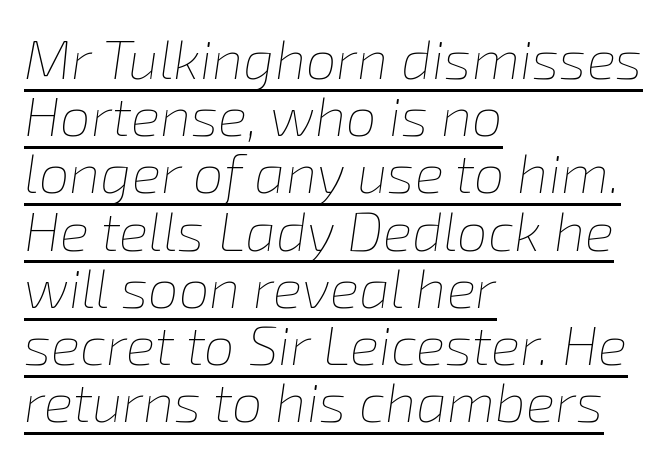
The image shows 55 px thin type, italic (leaning right); set left-aligned, tight line spacing (1.04x), normal letter spacing, underlined; low stroke contrast and a medium x-height.
